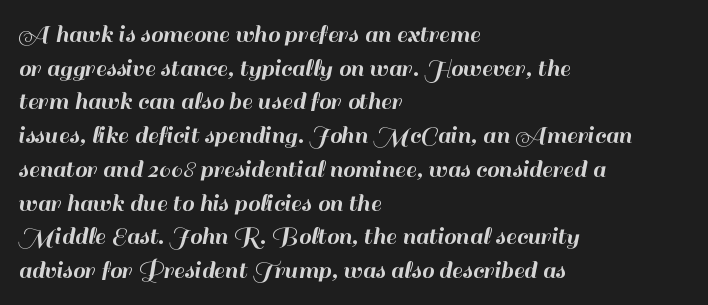
Does extra space separate the letters? No, they use regular spacing. One-word summary of the alignment: left. How would I describe the line gaps? Plain and ordinary.
